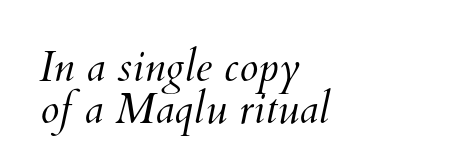
Q: Is the text bold? A: No.
Q: Is the text underlined? A: No.
Q: How is the paragraph aligned? A: Left-aligned.
Q: Is the spacing between letters normal or unusually wide? A: Normal.
Q: Is the spacing between lines tight, normal or loose? A: Tight.
Q: Width (condensed, normal, or wide)? A: Normal.
Q: Stroke contrast? A: Medium.
Q: x-height? A: Small.
Q: Monospaced? A: No.
